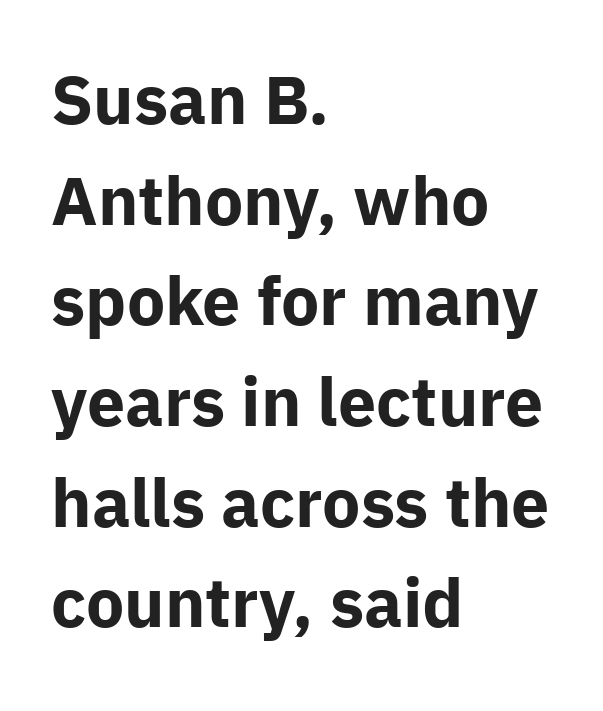
What's the leading like? Ordinary, nothing unusual. What kind of face is this? One without serifs — a sans. Character widths vary here, with narrow letters taking less room than wide ones. A roman cut, with each character standing at attention.
